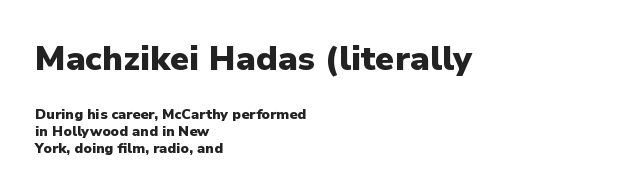
The rendering shows plain stroke endings on the letterforms — a sans-serif design. Type without underlining. Typeset ragged right — the left edge is the straight one. Proportional: the letters do not fall into vertical columns. The glyphs have the mass of a bold cut.
